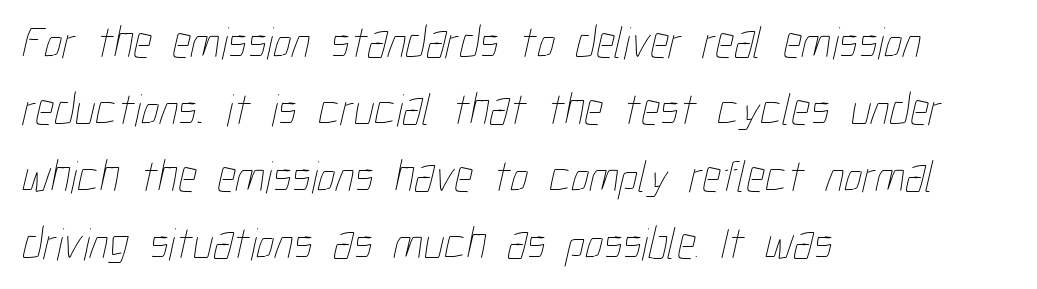
The image shows 46 px thin, condensed type; set left-aligned, normal line spacing (1.46x), normal letter spacing, not underlined; low stroke contrast and a medium x-height.
